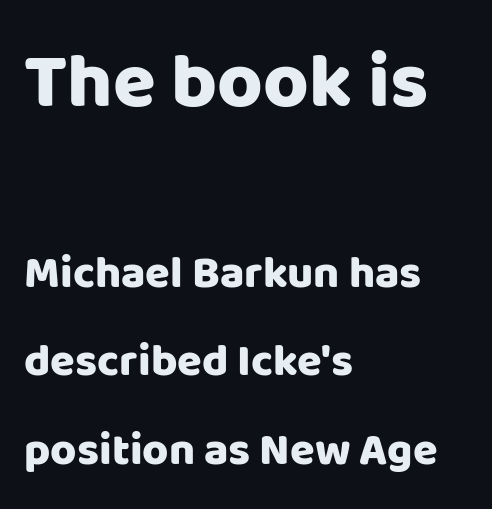
The image shows 78 px sans-serif type, upright; set left-aligned, loose line spacing (1.96x), normal letter spacing, not underlined; the first (top) block is 1.73x larger; low stroke contrast and a large x-height.
